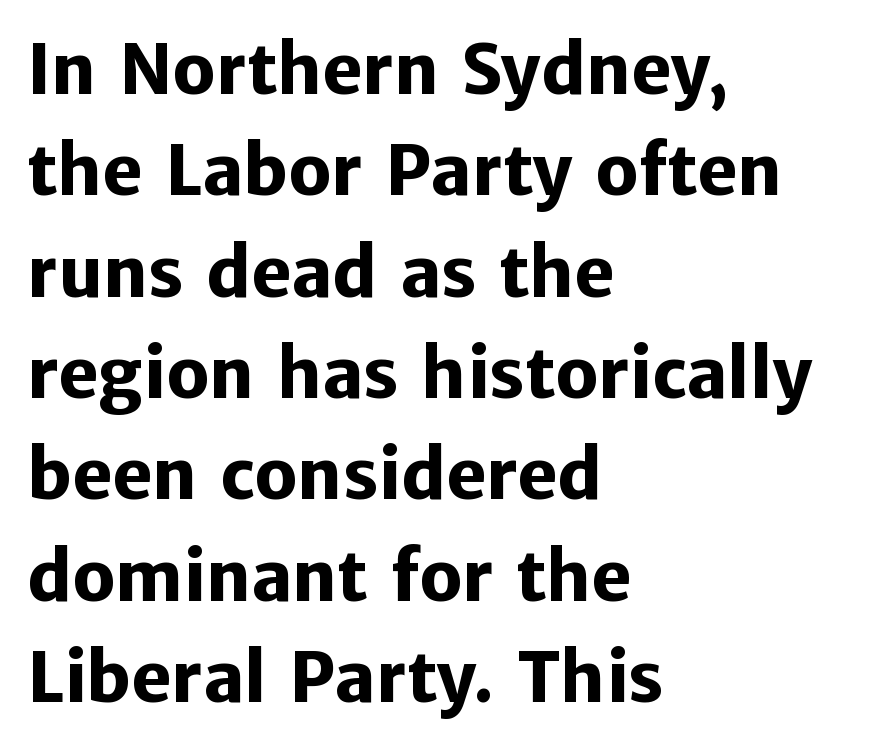
Q: Is the text bold? A: Yes.
Q: Is the text italic (slanted)? A: No, it is upright.
Q: Is the typeface a serif or a sans-serif typeface? A: Sans-serif.
Q: Is the text underlined? A: No.
Q: How is the paragraph aligned? A: Left-aligned.
Q: Is the spacing between letters normal or unusually wide? A: Normal.
Q: Is the spacing between lines tight, normal or loose? A: Normal.
Q: Width (condensed, normal, or wide)? A: Normal.
Q: Stroke contrast? A: Low.
Q: x-height? A: Medium.
Q: Monospaced? A: No.
